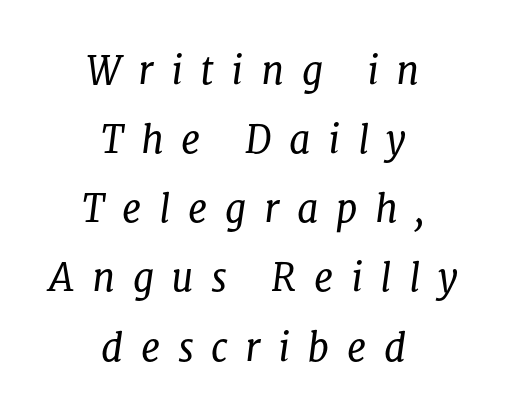
The image shows 38 px regular-weight serif type, italic (leaning right); set centered, line spacing 1.82x, unusually wide letter spacing (+0.46 em), not underlined; low stroke contrast and a medium x-height.
